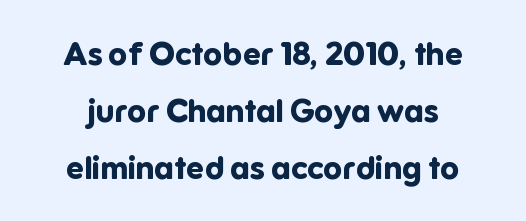
Q: Is the text bold? A: Yes.
Q: Is the text italic (slanted)? A: No, it is upright.
Q: Is the typeface a serif or a sans-serif typeface? A: Sans-serif.
Q: Is the text underlined? A: No.
Q: Is the spacing between letters normal or unusually wide? A: Normal.
Q: Width (condensed, normal, or wide)? A: Normal.
Q: Stroke contrast? A: Low.
Q: x-height? A: Medium.
Q: Monospaced? A: No.
